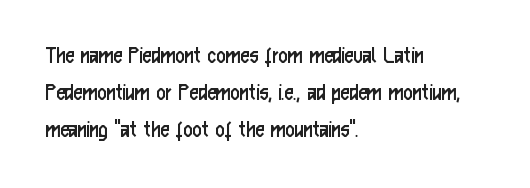
Q: Is the text bold? A: No.
Q: Is the text italic (slanted)? A: No, it is upright.
Q: Is the text underlined? A: No.
Q: How is the paragraph aligned? A: Left-aligned.
Q: Is the spacing between letters normal or unusually wide? A: Normal.
Q: Is the spacing between lines tight, normal or loose? A: Normal.
